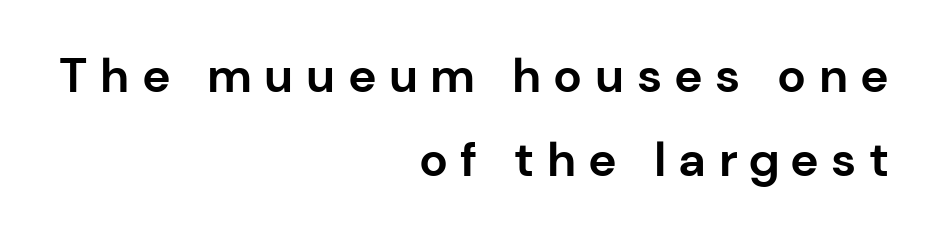
Q: Is the text bold? A: Yes.
Q: Is the text italic (slanted)? A: No, it is upright.
Q: Is the typeface a serif or a sans-serif typeface? A: Sans-serif.
Q: Is the text underlined? A: No.
Q: How is the paragraph aligned? A: Right-aligned.
Q: Is the spacing between letters normal or unusually wide? A: Unusually wide.
Q: Width (condensed, normal, or wide)? A: Normal.
Q: Stroke contrast? A: Low.
Q: x-height? A: Medium.
Q: Monospaced? A: No.
